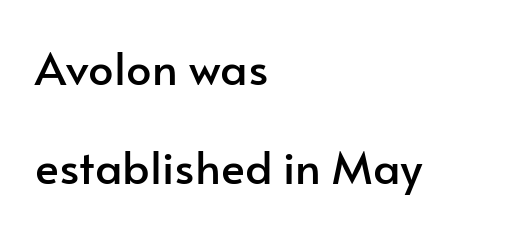
This sample has the flowing, uneven cadence of proportional lettering. Nope, no serifs anywhere on these letters. Leading: increased. Leftover space on each line is placed entirely after the last word. This sample uses plain, unmodified letter spacing.
